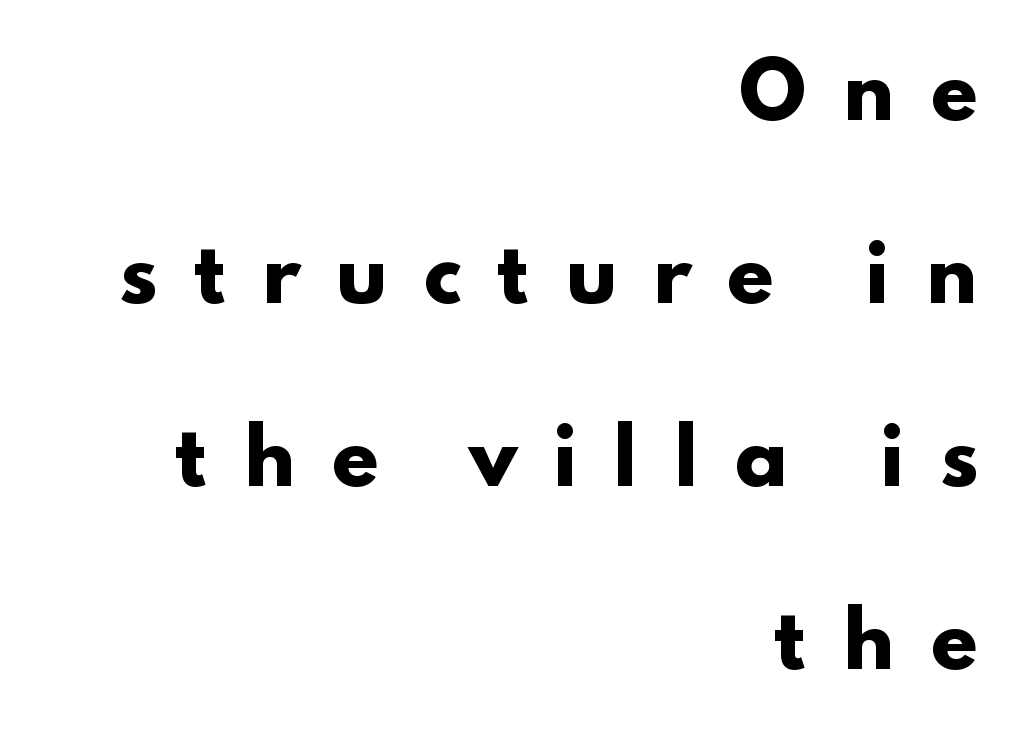
The image shows 76 px heavy, wide sans-serif type, upright; set right-aligned, loose line spacing (2.41x), unusually wide letter spacing (+0.45 em), not underlined; low stroke contrast and a small x-height.
